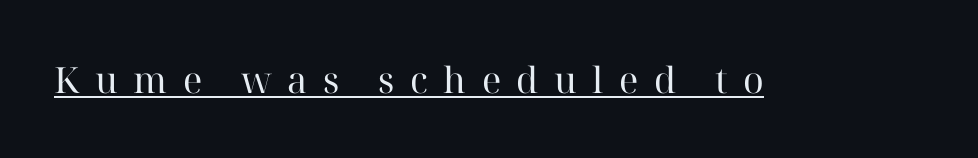
{"serif": "yes", "italic": "no", "bold": "no", "weight": "regular", "width": "normal", "stroke_contrast": "high", "x_height": "medium", "monospaced": "no", "underline": "yes", "letter_spacing": "wide", "letter_spacing_em": 0.43, "glyph_px": 36}
